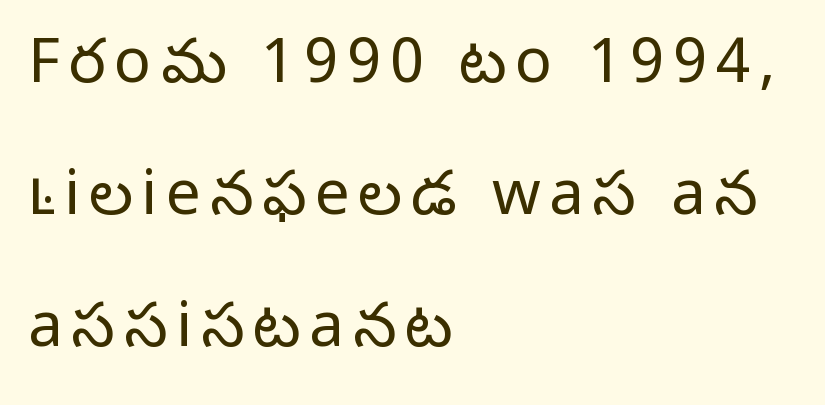
The image shows 62 px light sans-serif type, upright; set left-aligned, loose line spacing (2.13x), not underlined; low stroke contrast and a medium x-height.
